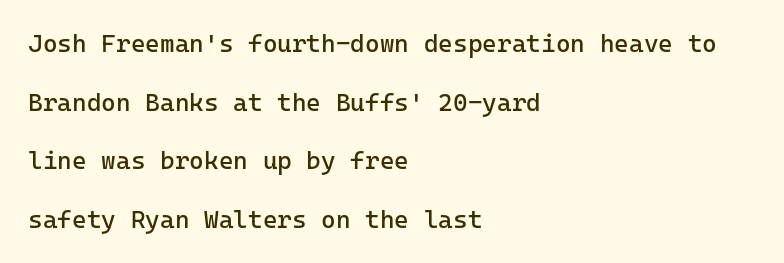
In terms of posture, this sample is upright. Honestly, the rows look like they've been pulled way apart. The rag falls on the right side of this text block. No extra tracking has been applied to these lines.
